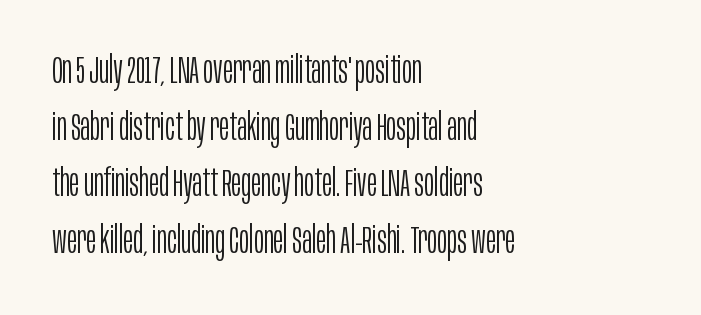
Q: Is the text bold? A: No.
Q: Is the text italic (slanted)? A: No, it is upright.
Q: Is the typeface a serif or a sans-serif typeface? A: Sans-serif.
Q: Is the text underlined? A: No.
Q: How is the paragraph aligned? A: Left-aligned.
Q: Is the spacing between letters normal or unusually wide? A: Normal.
Q: Is the spacing between lines tight, normal or loose? A: Normal.
Q: Width (condensed, normal, or wide)? A: Condensed.
Q: Stroke contrast? A: Low.
Q: x-height? A: Large.
Q: Monospaced? A: No.
